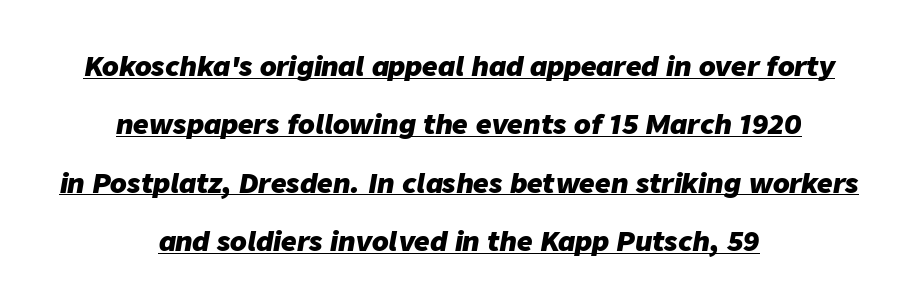
Q: Is the text bold? A: Yes.
Q: Is the text italic (slanted)? A: Yes, it leans right by about 9 degrees.
Q: Is the text underlined? A: Yes.
Q: How is the paragraph aligned? A: Centered.
Q: Is the spacing between letters normal or unusually wide? A: Normal.
Q: Is the spacing between lines tight, normal or loose? A: Loose.
